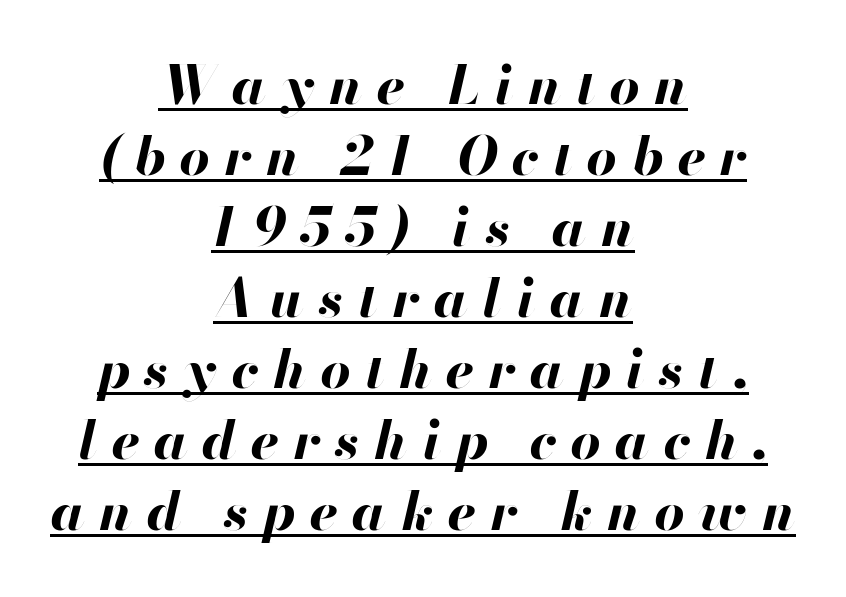
Caption: bold face, heavy strokes. This sample is center-justified, so both line endings float freely. You could not count columns in this text — the font is proportionally spaced. The glyphs are accompanied by a horizontal stroke just below them.
